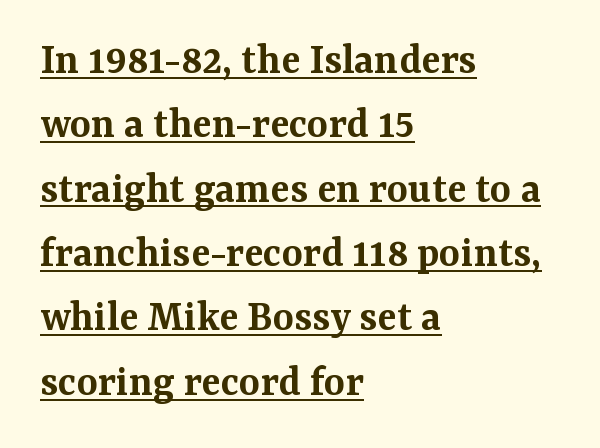
The tracking reads as untouched default to a designer's eye. A bit beefed up — I'd call it semibold rather than bold. These lines stack with their left ends in a neat column. Every word sits above its own underline. Examine the stroke ends and you'll spot serifs.
